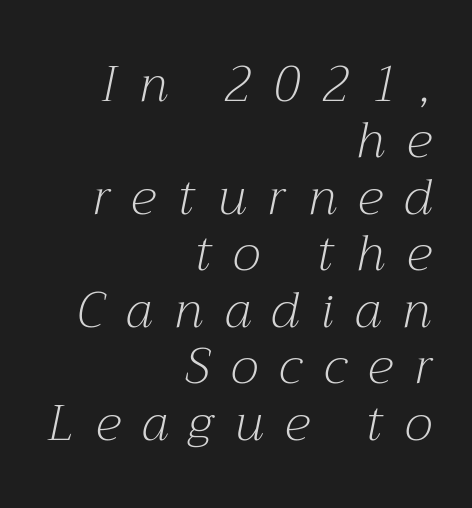
The image shows 50 px light serif type, italic (leaning right); set right-aligned, tight line spacing (1.13x), unusually wide letter spacing (+0.44 em), not underlined; medium stroke contrast and a medium x-height.
